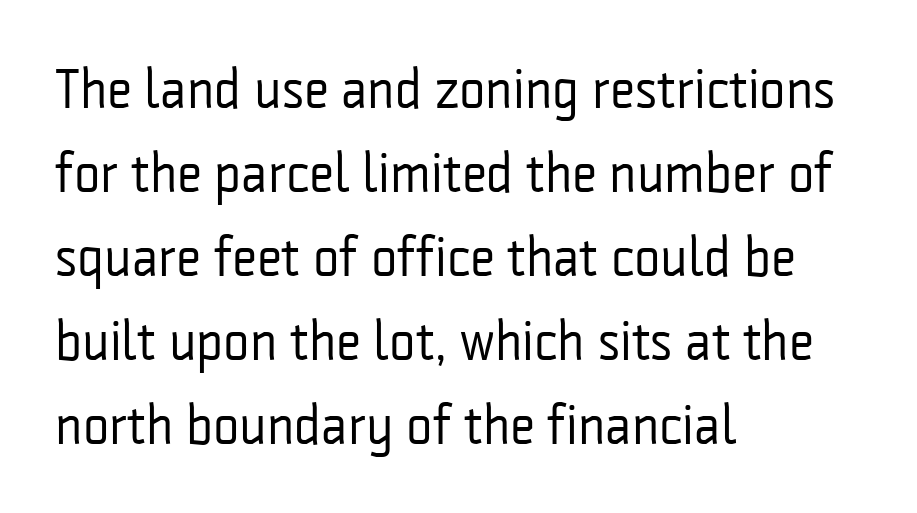
These lines are rendered in a variable-pitch font. Each word holds together tightly as a unit, with standard inter-letter gaps. Italic: no, the glyphs are upright roman. Lines of text with bare space underneath.
